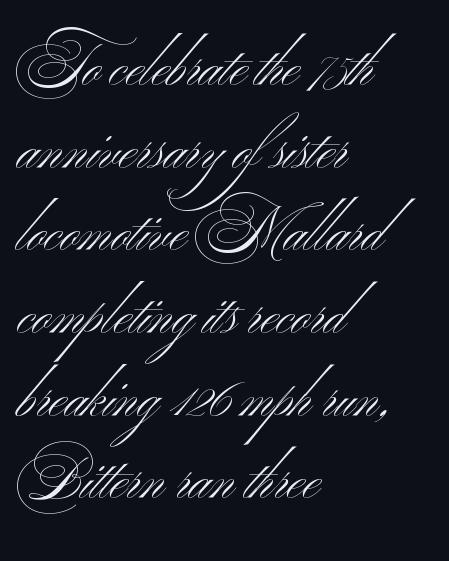
{"serif": "no", "bold": "no", "weight": "light", "width": "wide", "stroke_contrast": "medium", "x_height": "small", "monospaced": "no", "underline": "no", "align": "left", "line_spacing": "normal", "line_spacing_ratio": 1.45, "letter_spacing": "normal", "letter_spacing_em": 0.0, "glyph_px": 57}
